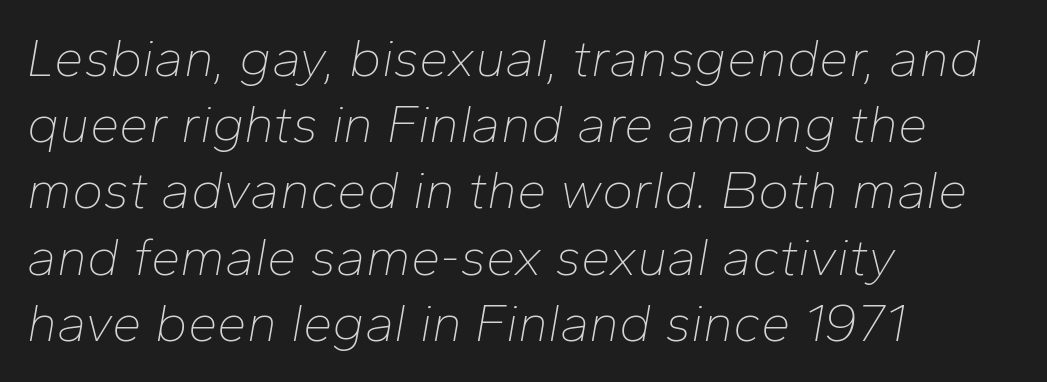
{"italic": "yes", "lean": "right", "slant_degrees": 10, "bold": "no", "weight": "thin", "width": "normal", "stroke_contrast": "low", "x_height": "medium", "monospaced": "no", "underline": "no", "align": "left", "line_spacing": "normal", "line_spacing_ratio": 1.25, "letter_spacing": "normal", "letter_spacing_em": 0.0, "glyph_px": 53}
